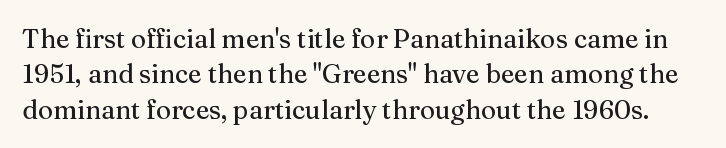
The image shows 26 px text type, upright; set normal line spacing (1.36x), normal letter spacing, not underlined.
